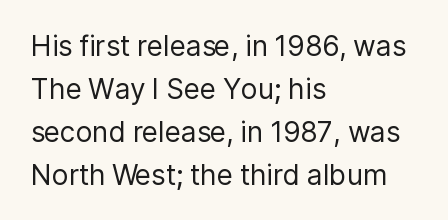
Is this a fixed-width face? No — the glyphs have proportional, varying widths. The specimen reads as upright at a glance. Notice how descenders clear the ascenders below comfortably — that's standard leading. The rendering anchors every line to the left-hand side. The letters look calm and open, with moderate or lighter stems. This rendering employs a face without finishing strokes, i.e., a sans-serif.
